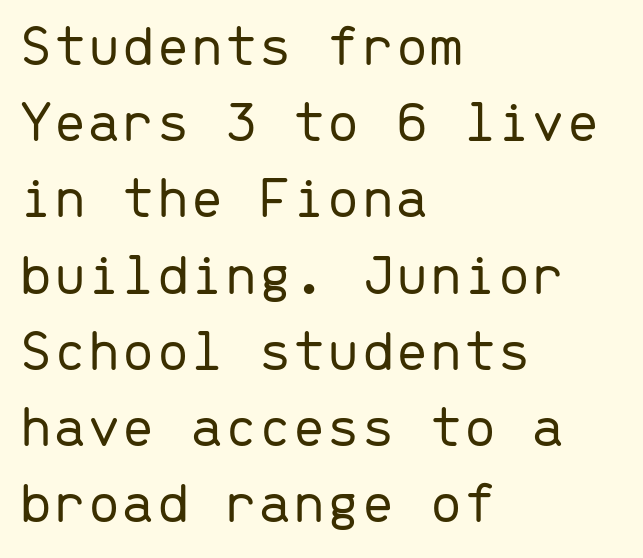
Honestly, there is no underline to notice here at all. Note the uniform advance width — an 'i' takes as much space as an 'm'. Observe the ordinary spacing: letters are neighbours, not strangers. Left-aligned paragraph, ragged on the right. Rendered with straight, roman letterforms.
